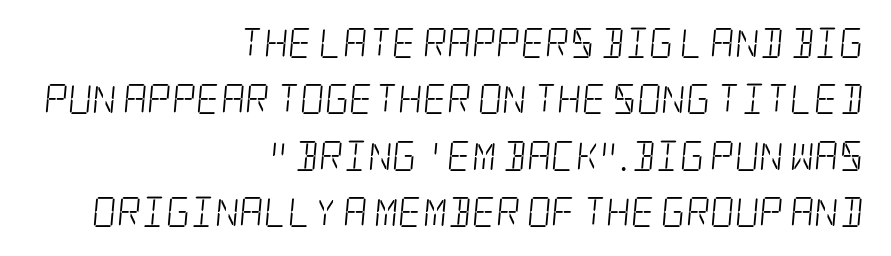
The image shows 30 px light, condensed serif type; set right-aligned, line spacing 1.88x, normal letter spacing, not underlined; low stroke contrast and a large x-height.
